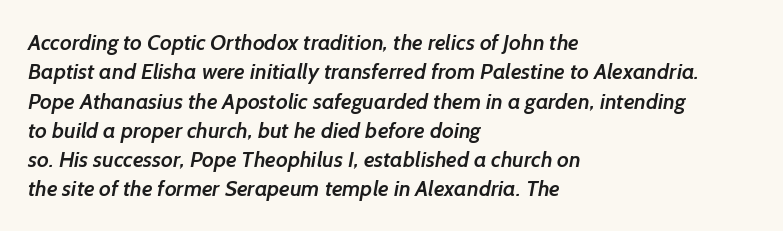
Letter spacing: default. Anything drawn beneath the words? Only blank space. Each new line begins a customary step beneath the previous one. Is the type bold? Partly — it's a semibold, heavier than regular but not fully bold. The rag falls on the right side of this text block.
